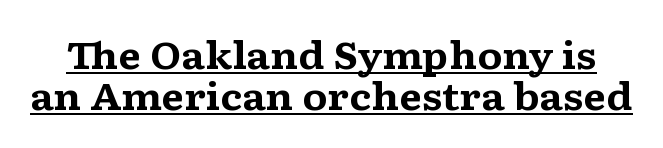
Q: Is the text bold? A: Yes.
Q: Is the text italic (slanted)? A: No, it is upright.
Q: Is the typeface a serif or a sans-serif typeface? A: Serif.
Q: Is the text underlined? A: Yes.
Q: Is the spacing between letters normal or unusually wide? A: Normal.
Q: Is the spacing between lines tight, normal or loose? A: Tight.
Q: Width (condensed, normal, or wide)? A: Wide.
Q: Stroke contrast? A: Medium.
Q: x-height? A: Medium.
Q: Monospaced? A: No.
